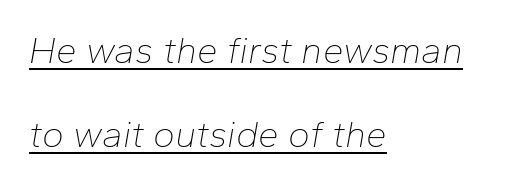
The image shows 37 px thin type, italic (leaning right); set left-aligned, loose line spacing (2.27x), normal letter spacing, underlined; low stroke contrast and a medium x-height.
